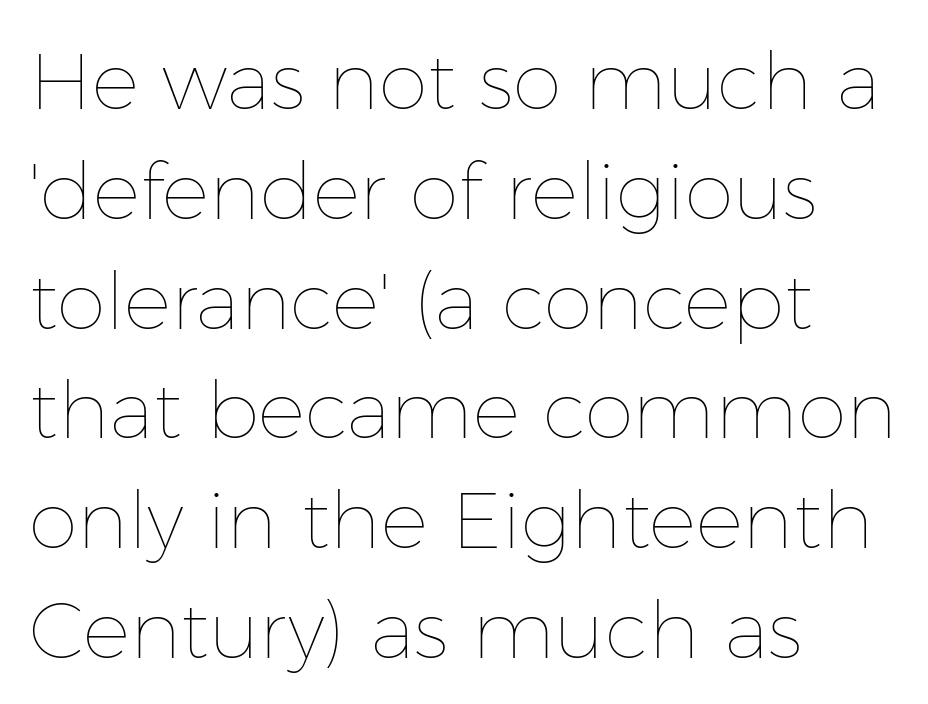
Baseline-to-baseline distance is the conventional proportion of letter height. Letters rest on an invisible, unmarked baseline. Think of a printed novel: that variable character pitch is what you see here. This reads as an unemphasized weight, regular at the heaviest. When letters stand straight like this, we call the style roman or upright. The setting favours the left margin, as ordinary paragraphs usually do.
